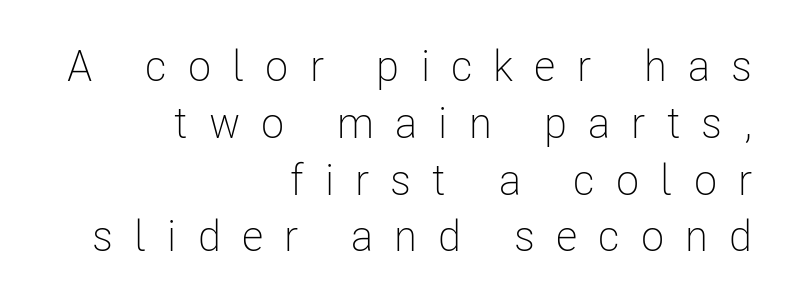
Q: Is the text bold? A: No.
Q: Is the text italic (slanted)? A: No, it is upright.
Q: Is the typeface a serif or a sans-serif typeface? A: Sans-serif.
Q: Is the text underlined? A: No.
Q: How is the paragraph aligned? A: Right-aligned.
Q: Is the spacing between letters normal or unusually wide? A: Unusually wide.
Q: Is the spacing between lines tight, normal or loose? A: Normal.
Q: Width (condensed, normal, or wide)? A: Condensed.
Q: Stroke contrast? A: Low.
Q: x-height? A: Medium.
Q: Monospaced? A: No.
